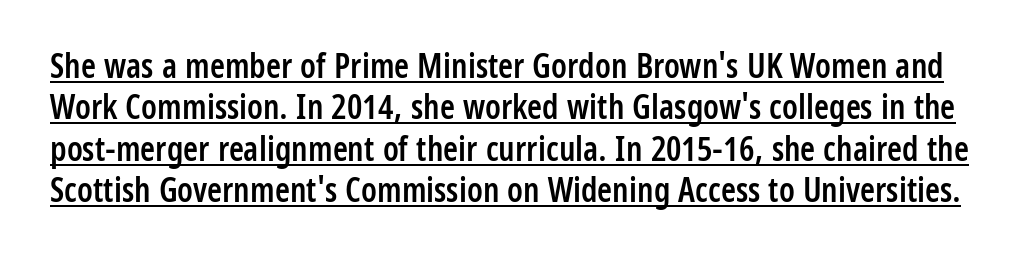
The image shows 34 px semibold, condensed sans-serif type, upright; set line spacing 1.22x, normal letter spacing, underlined; low stroke contrast and a medium x-height.
